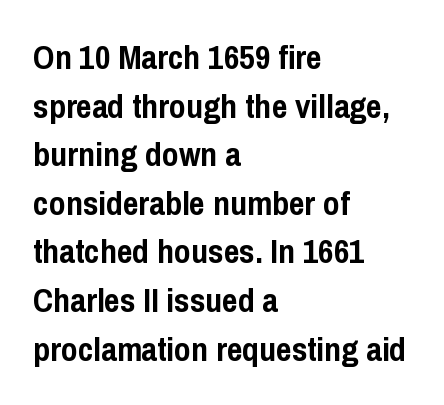
The image shows 34 px semibold, condensed sans-serif type, upright; set left-aligned, normal line spacing (1.43x), normal letter spacing, not underlined; low stroke contrast and a medium x-height.
